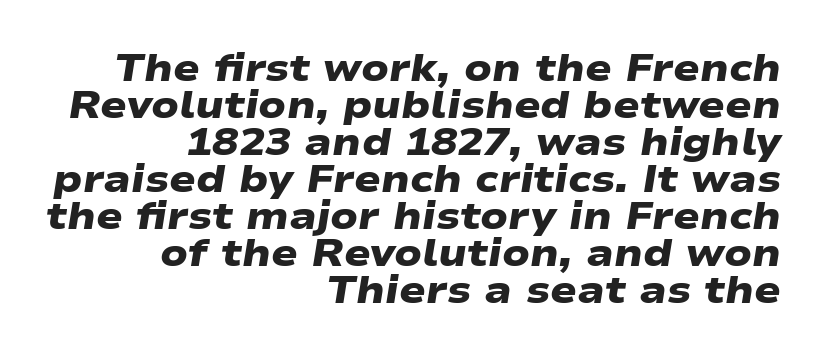
Q: Is the text bold? A: Yes.
Q: Is the typeface a serif or a sans-serif typeface? A: Sans-serif.
Q: Is the text underlined? A: No.
Q: How is the paragraph aligned? A: Right-aligned.
Q: Is the spacing between letters normal or unusually wide? A: Normal.
Q: Is the spacing between lines tight, normal or loose? A: Tight.
Q: Width (condensed, normal, or wide)? A: Wide.
Q: Stroke contrast? A: Low.
Q: x-height? A: Medium.
Q: Monospaced? A: No.
